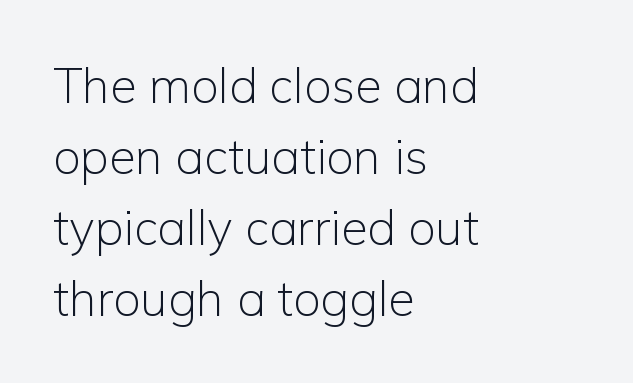
Q: Is the text bold? A: No.
Q: Is the text italic (slanted)? A: No, it is upright.
Q: Is the typeface a serif or a sans-serif typeface? A: Sans-serif.
Q: Is the text underlined? A: No.
Q: How is the paragraph aligned? A: Left-aligned.
Q: Is the spacing between letters normal or unusually wide? A: Normal.
Q: Is the spacing between lines tight, normal or loose? A: Normal.
Q: Width (condensed, normal, or wide)? A: Normal.
Q: Stroke contrast? A: Low.
Q: x-height? A: Medium.
Q: Monospaced? A: No.
